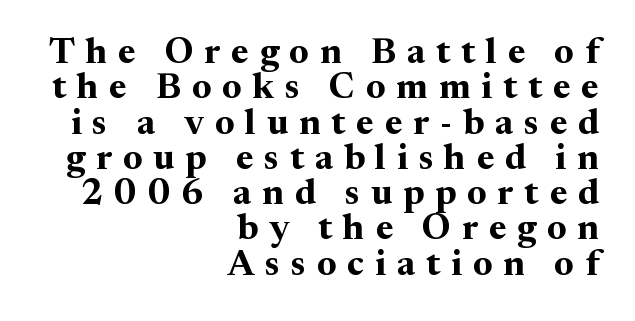
{"serif": "yes", "italic": "no", "bold": "yes", "weight": "bold", "width": "normal", "stroke_contrast": "medium", "x_height": "medium", "monospaced": "no", "underline": "no", "align": "right", "line_spacing": "tight", "line_spacing_ratio": 0.98, "letter_spacing": "wide", "letter_spacing_em": 0.3, "glyph_px": 36}
